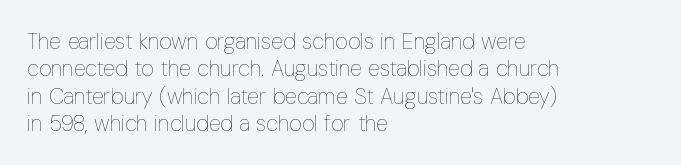
Rendered with straight, roman letterforms. Weight: not bold — regular or lighter. Words appear dense and cohesive because spacing is normal. Horizontal alignment here is leftward, the default for most running prose. A clean baseline with only descenders dipping below it.
